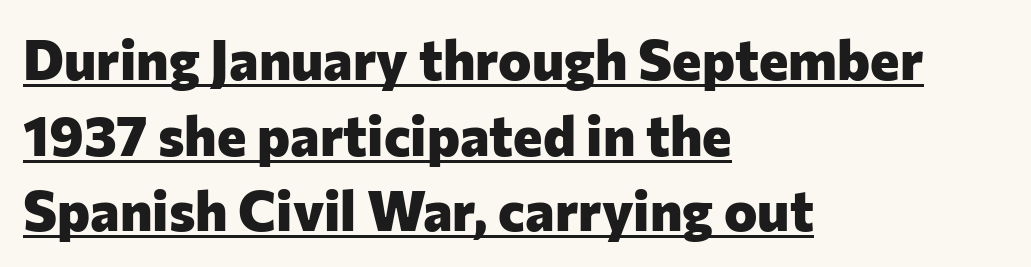
{"serif": "no", "italic": "no", "bold": "yes", "weight": "heavy", "width": "normal", "stroke_contrast": "low", "x_height": "medium", "monospaced": "no", "underline": "yes", "align": "left", "line_spacing": "normal", "line_spacing_ratio": 1.35, "letter_spacing": "normal", "letter_spacing_em": 0.0, "glyph_px": 56}
